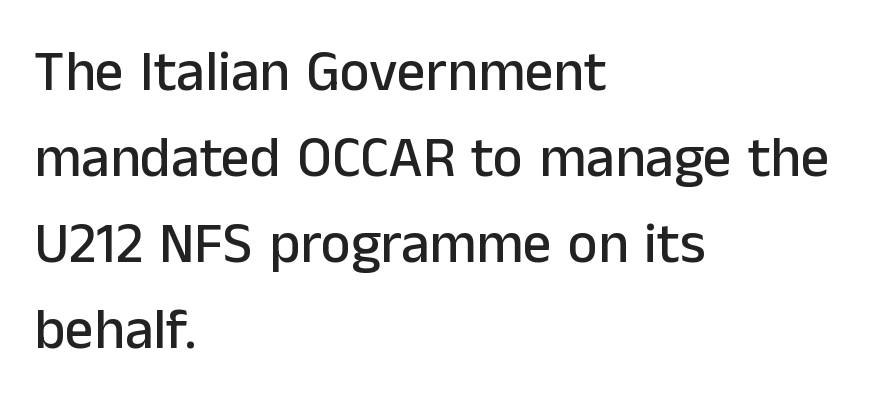
Any mark beneath the type? The region is blank. This sample uses plain, unmodified letter spacing. These lines are rendered in a variable-pitch font. Do the letters lean? They stand straight. The type family on display is of the sans-serif kind.
